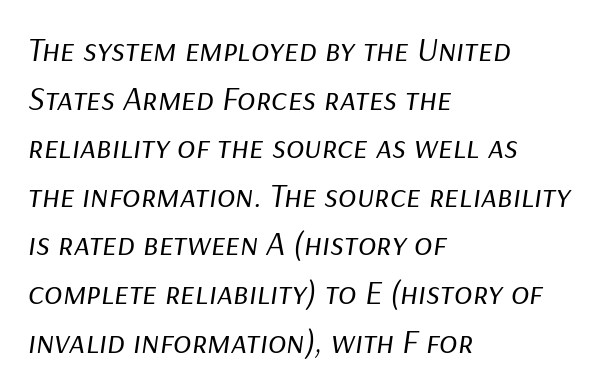
{"italic": "yes", "lean": "right", "slant_degrees": 9, "bold": "no", "weight": "regular", "width": "normal", "stroke_contrast": "low", "x_height": "medium", "monospaced": "no", "underline": "no", "align": "left", "line_spacing": "normal", "line_spacing_ratio": 1.43, "letter_spacing": "normal", "letter_spacing_em": 0.0, "glyph_px": 34}
